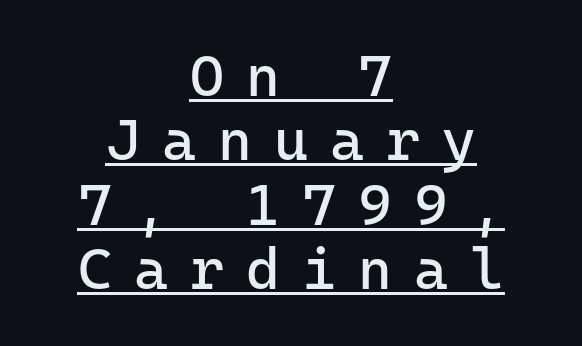
The face used here is a sans, in the tradition of grotesques and geometrics. The rendering uses the underline text-decoration. Unlike italic type, these characters show no tilt at all. Between one letter and the next there's a generous, obvious gap. Here the designer chose a console-style face with uniform glyph widths.
